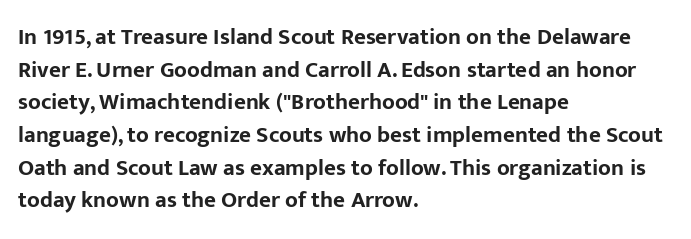
{"italic": "no", "bold": "yes", "underline": "no", "align": "left", "line_spacing": "normal", "line_spacing_ratio": 1.42, "letter_spacing": "normal", "letter_spacing_em": 0.0, "glyph_px": 23}
